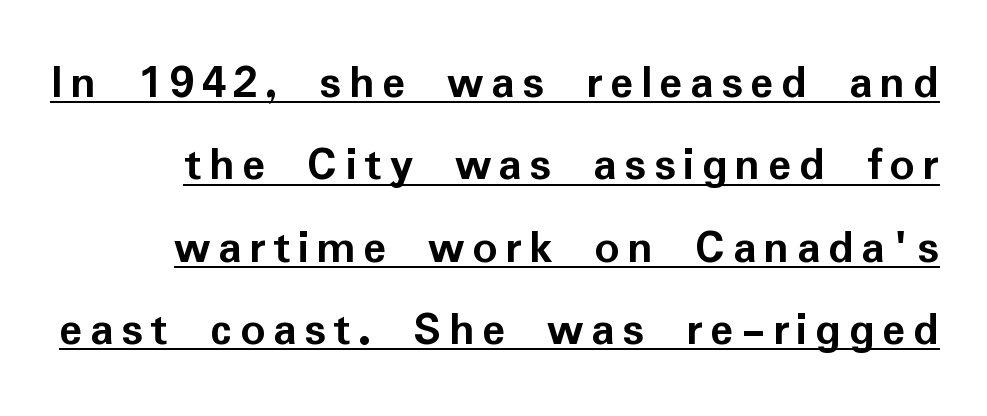
Q: Is the text bold? A: Yes.
Q: Is the text italic (slanted)? A: No, it is upright.
Q: Is the typeface a serif or a sans-serif typeface? A: Sans-serif.
Q: Is the text underlined? A: Yes.
Q: Is the spacing between lines tight, normal or loose? A: Normal.
Q: Width (condensed, normal, or wide)? A: Normal.
Q: Stroke contrast? A: Low.
Q: x-height? A: Medium.
Q: Monospaced? A: No.
